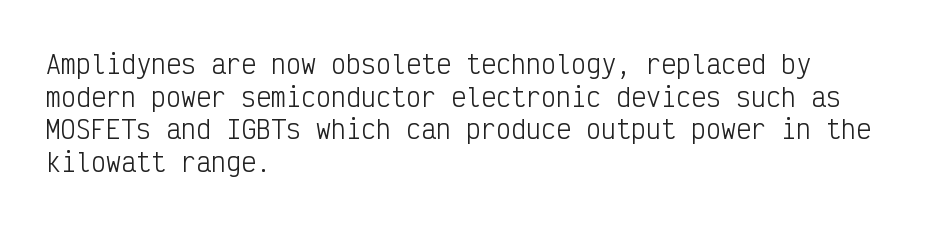
{"italic": "no", "bold": "no", "underline": "no", "align": "left", "line_spacing": "normal", "line_spacing_ratio": 1.31, "letter_spacing": "normal", "letter_spacing_em": 0.0, "glyph_px": 25}
